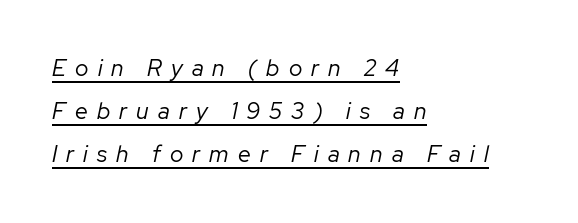
The rag falls on the right side of this text block. The sample's only ornament is a line tracing under the words. Yep, that's italic — everything's leaning. Here the glyphs are tracked loosely, breaking word shapes into spaced letters.
